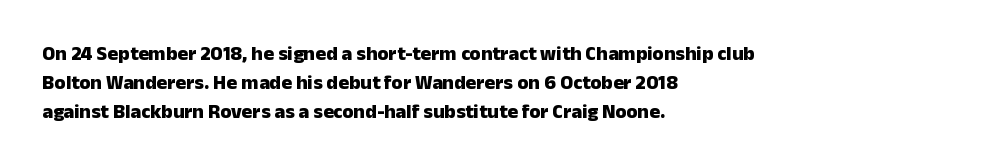
Line starts are locked; line ends wander. Bold? Absolutely — the strokes are thick and heavy. Nobody touched the tracking dial on this one. Bare-footed words on every line. These lines sit exactly where default settings would place them.
